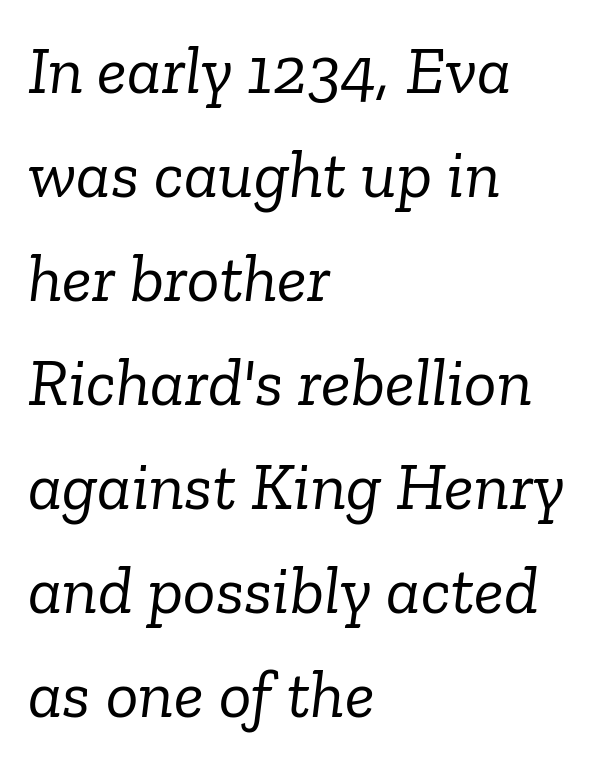
{"serif": "yes", "italic": "yes", "lean": "right", "slant_degrees": 6, "bold": "no", "weight": "light", "width": "normal", "stroke_contrast": "low", "x_height": "medium", "monospaced": "no", "underline": "no", "align": "left", "line_spacing": "normal", "line_spacing_ratio": 1.53, "letter_spacing": "normal", "letter_spacing_em": 0.0, "glyph_px": 68}
